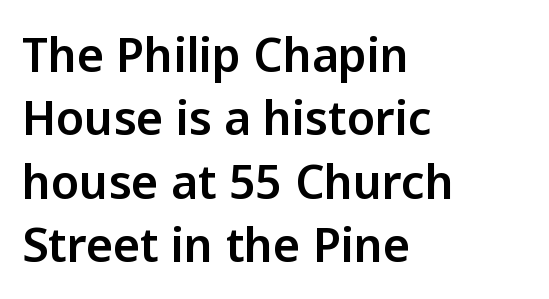
The image shows 46 px sans-serif type, upright; set left-aligned, normal line spacing (1.38x), normal letter spacing, not underlined; low stroke contrast and a medium x-height.
